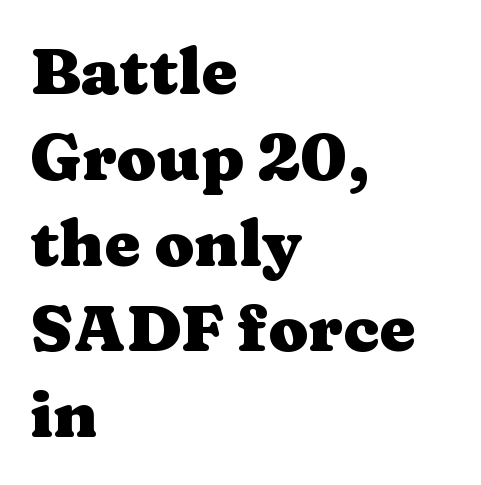
Is the block centered? No — it sits flush against the left margin. Check the space under the baseline: it is left empty. Note the varied advance widths — an 'i' is clearly narrower than an 'm'. Does extra space separate the letters? No, they use regular spacing.
